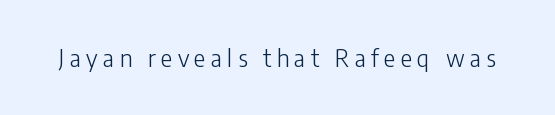
Q: Is the text bold? A: No.
Q: Is the text italic (slanted)? A: No, it is upright.
Q: Is the text underlined? A: No.
Q: Is the spacing between letters normal or unusually wide? A: Unusually wide.
